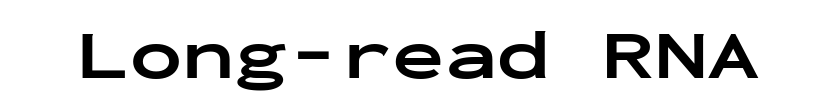
The image shows 70 px bold, wide sans-serif type, upright, monospaced; set normal letter spacing, not underlined; low stroke contrast and a medium x-height.
